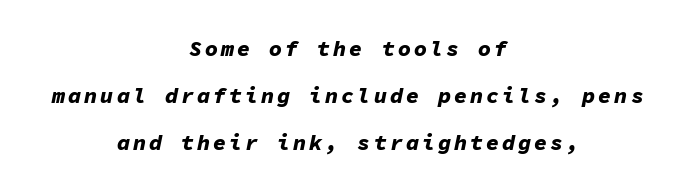
Q: Is the text bold? A: Yes.
Q: Is the text italic (slanted)? A: Yes, it leans right by about 11 degrees.
Q: Is the text underlined? A: No.
Q: How is the paragraph aligned? A: Centered.
Q: Is the spacing between lines tight, normal or loose? A: Loose.
